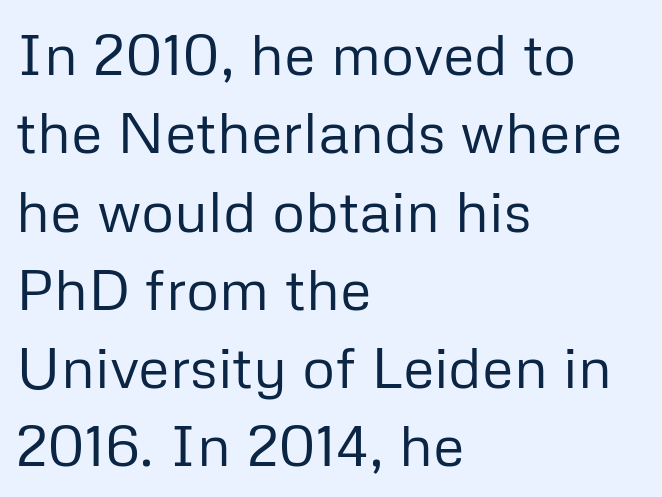
The image shows 58 px regular-weight sans-serif type, upright; set left-aligned, normal line spacing (1.35x), normal letter spacing, not underlined; low stroke contrast and a medium x-height.
